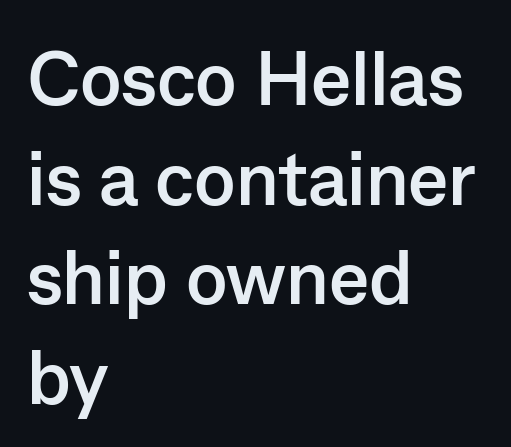
Q: Is the text bold? A: Yes.
Q: Is the text italic (slanted)? A: No, it is upright.
Q: Is the typeface a serif or a sans-serif typeface? A: Sans-serif.
Q: Is the text underlined? A: No.
Q: How is the paragraph aligned? A: Left-aligned.
Q: Is the spacing between letters normal or unusually wide? A: Normal.
Q: Is the spacing between lines tight, normal or loose? A: Normal.
Q: Width (condensed, normal, or wide)? A: Normal.
Q: Stroke contrast? A: Low.
Q: x-height? A: Medium.
Q: Monospaced? A: No.
